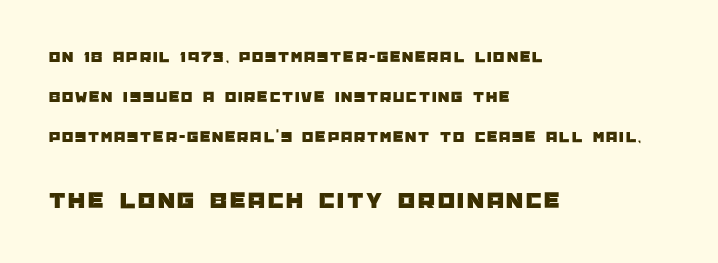
{"italic": "no", "underline": "no", "align": "left", "line_spacing": "loose", "line_spacing_ratio": 2.5, "larger_block": "second", "size_ratio": 1.5, "glyph_px": 24}
